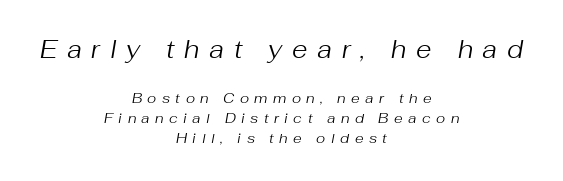
The image shows 25 px text type, italic (leaning right); set centered, normal line spacing (1.44x), unusually wide letter spacing (+0.39 em), not underlined; the first (top) block is 1.79x larger.
